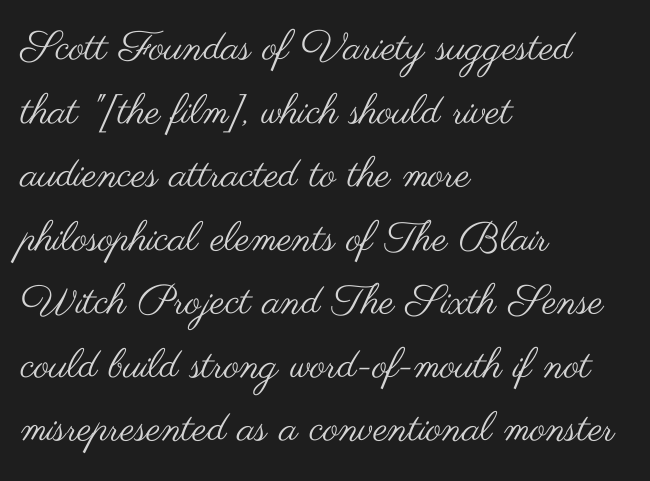
Baseline-to-baseline distance is the conventional proportion of letter height. No extra tracking has been applied to these lines. Casual observation: everything's shoved over to the left. Each stroke keeps to a modest, everyday thickness or less.
